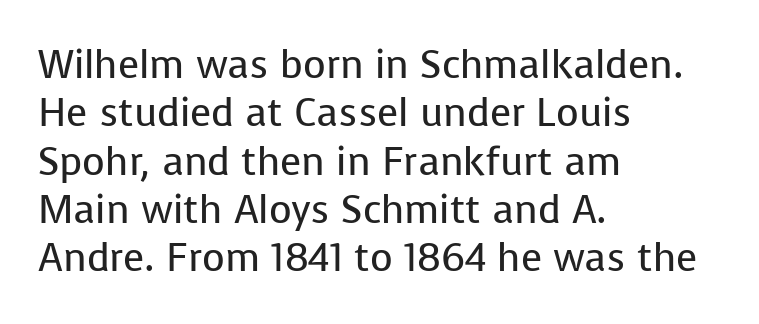
Q: Is the text bold? A: No.
Q: Is the text italic (slanted)? A: No, it is upright.
Q: Is the typeface a serif or a sans-serif typeface? A: Sans-serif.
Q: Is the text underlined? A: No.
Q: How is the paragraph aligned? A: Left-aligned.
Q: Is the spacing between letters normal or unusually wide? A: Normal.
Q: Width (condensed, normal, or wide)? A: Normal.
Q: Stroke contrast? A: Low.
Q: x-height? A: Medium.
Q: Monospaced? A: No.
